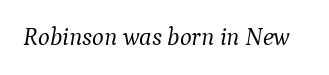
Q: Is the text bold? A: No.
Q: Is the text italic (slanted)? A: Yes, it leans right by about 9 degrees.
Q: Is the text underlined? A: No.
Q: Is the spacing between letters normal or unusually wide? A: Normal.
